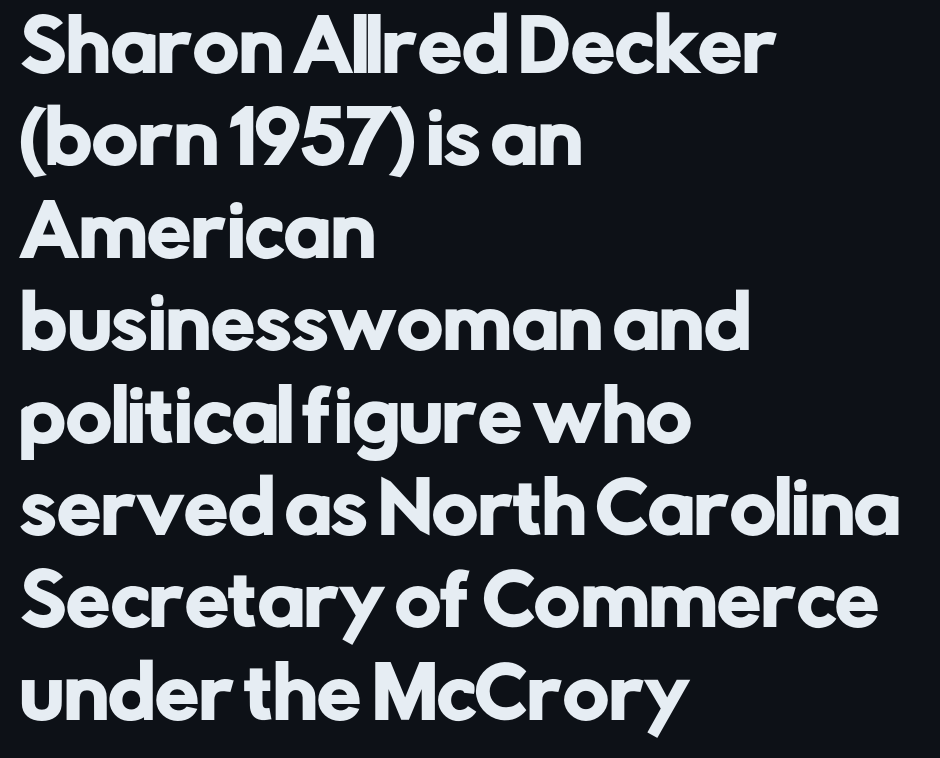
Q: Is the text italic (slanted)? A: No, it is upright.
Q: Is the typeface a serif or a sans-serif typeface? A: Sans-serif.
Q: Is the text underlined? A: No.
Q: How is the paragraph aligned? A: Left-aligned.
Q: Is the spacing between letters normal or unusually wide? A: Normal.
Q: Is the spacing between lines tight, normal or loose? A: Normal.
Q: Width (condensed, normal, or wide)? A: Normal.
Q: Stroke contrast? A: Low.
Q: x-height? A: Medium.
Q: Monospaced? A: No.
